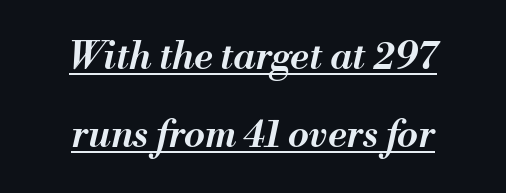
{"italic": "yes", "lean": "right", "slant_degrees": 13, "bold": "semi", "weight": "semibold", "width": "normal", "stroke_contrast": "medium", "x_height": "small", "monospaced": "no", "underline": "yes", "align": "center", "line_spacing": "loose", "line_spacing_ratio": 2.05, "letter_spacing": "normal", "letter_spacing_em": 0.0, "glyph_px": 38}
